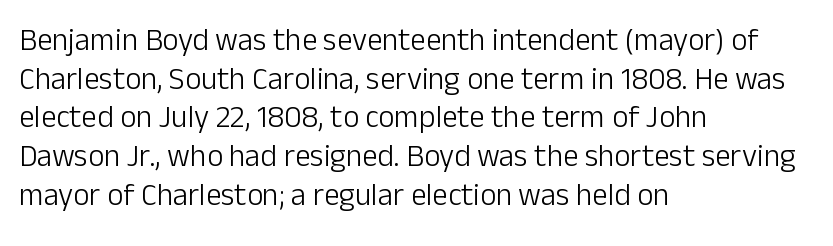
{"serif": "no", "italic": "no", "bold": "no", "weight": "light", "width": "normal", "stroke_contrast": "low", "x_height": "medium", "monospaced": "no", "underline": "no", "align": "left", "line_spacing": "normal", "line_spacing_ratio": 1.25, "letter_spacing": "normal", "letter_spacing_em": 0.0, "glyph_px": 31}
